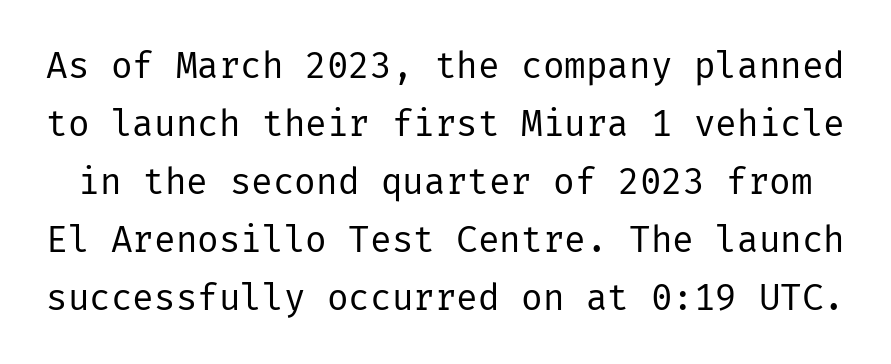
Q: Is the text bold? A: No.
Q: Is the text italic (slanted)? A: No, it is upright.
Q: Is the typeface a serif or a sans-serif typeface? A: Sans-serif.
Q: Is the text underlined? A: No.
Q: Is the spacing between letters normal or unusually wide? A: Normal.
Q: Is the spacing between lines tight, normal or loose? A: Normal.
Q: Width (condensed, normal, or wide)? A: Normal.
Q: Stroke contrast? A: Low.
Q: x-height? A: Medium.
